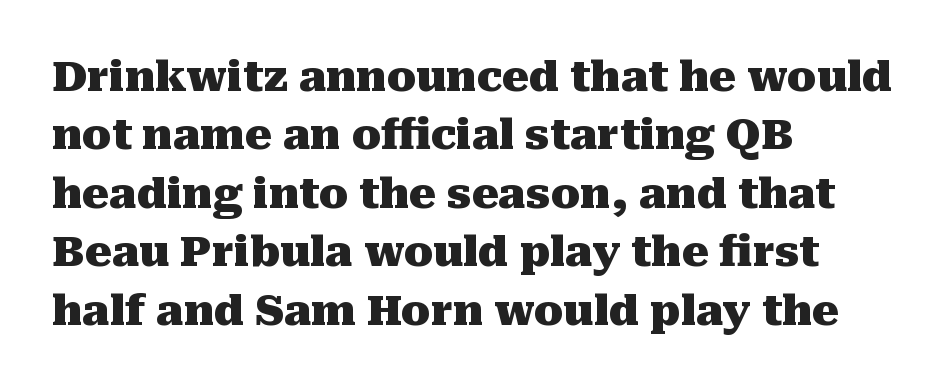
Q: Is the text bold? A: Yes.
Q: Is the text italic (slanted)? A: No, it is upright.
Q: Is the typeface a serif or a sans-serif typeface? A: Serif.
Q: Is the text underlined? A: No.
Q: How is the paragraph aligned? A: Left-aligned.
Q: Is the spacing between letters normal or unusually wide? A: Normal.
Q: Is the spacing between lines tight, normal or loose? A: Normal.
Q: Width (condensed, normal, or wide)? A: Normal.
Q: Stroke contrast? A: Medium.
Q: x-height? A: Medium.
Q: Monospaced? A: No.
